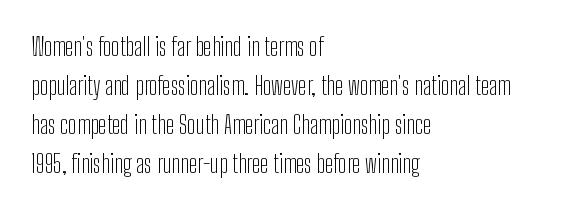
{"italic": "no", "bold": "no", "underline": "no", "align": "left", "line_spacing": "normal", "line_spacing_ratio": 1.56, "letter_spacing": "normal", "letter_spacing_em": 0.0, "glyph_px": 25}
